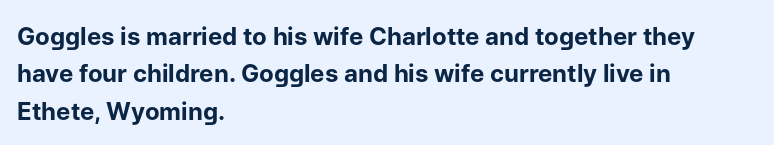
Underline: absent. Strokes here are thick enough to call this a true bold. This block has exactly the height ordinary leading produces. Standard letterfit; no display-style spreading of the glyphs. The lines are quadded left.
